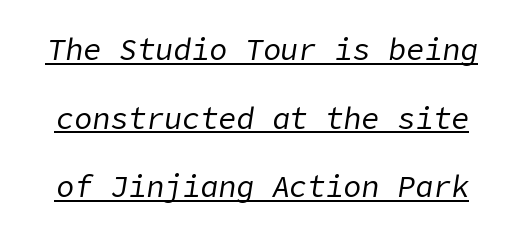
The lettering is marked with a stroke running underneath it. If you drew a line through each stem, it would be angled. Successive baselines arrive slowly, with a big drop between each. Heft: none added — not bold.
